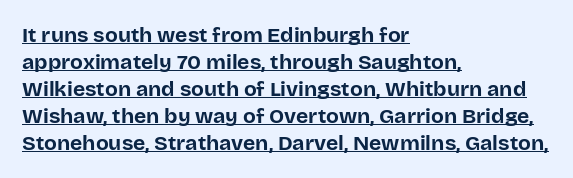
The image shows 21 px bold type, upright; set left-aligned, normal line spacing (1.28x), normal letter spacing, underlined.
